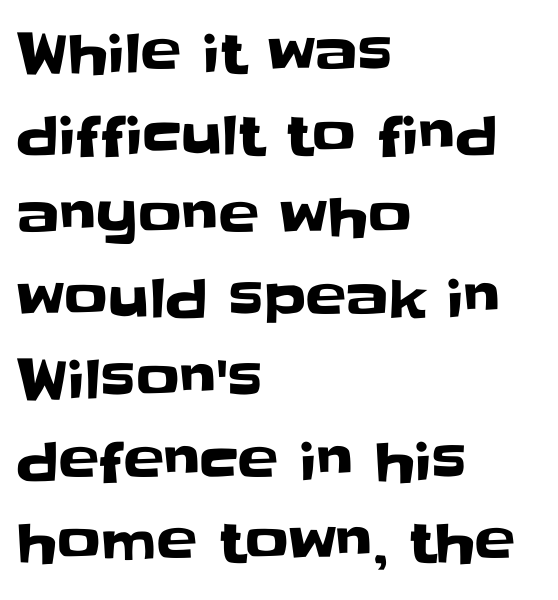
The image shows 54 px sans-serif type, upright; set left-aligned, normal line spacing (1.51x), normal letter spacing, not underlined; low stroke contrast and a large x-height.
